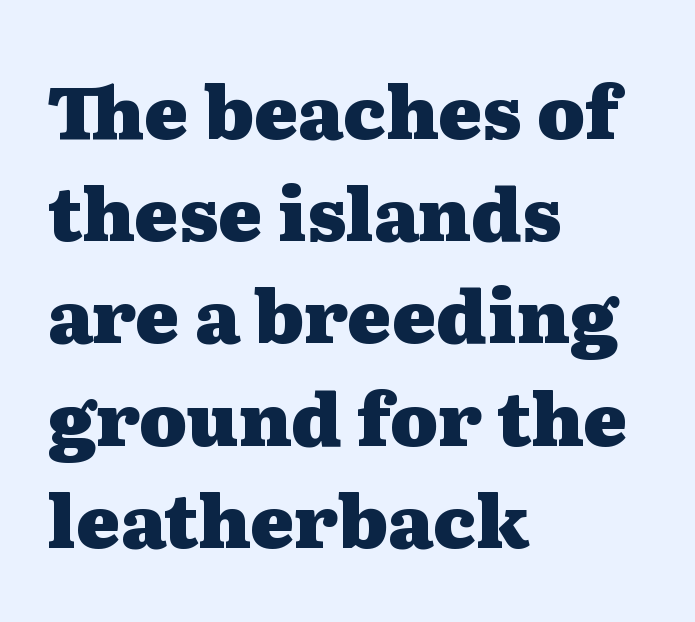
Caption: bold face, heavy strokes. It's the straight-up-and-down kind of type. Quick note: interline space is typical. Lines of text with bare space underneath. Honestly, the letter spacing is just normal — you wouldn't notice it.
